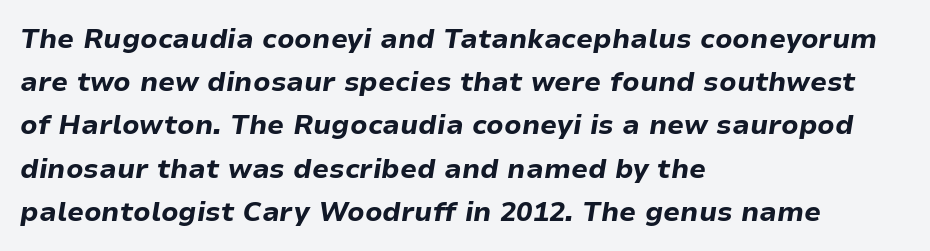
{"italic": "yes", "lean": "right", "slant_degrees": 9, "bold": "yes", "underline": "no", "align": "left", "line_spacing": "normal", "line_spacing_ratio": 1.6, "letter_spacing": "normal", "letter_spacing_em": 0.0, "glyph_px": 27}
